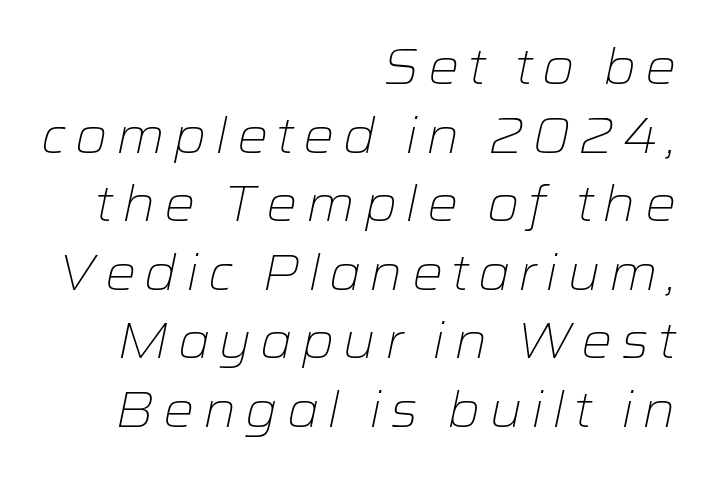
Q: Is the text bold? A: No.
Q: Is the text italic (slanted)? A: Yes, it leans right by about 12 degrees.
Q: Is the text underlined? A: No.
Q: How is the paragraph aligned? A: Right-aligned.
Q: Is the spacing between lines tight, normal or loose? A: Normal.
Q: Width (condensed, normal, or wide)? A: Wide.
Q: Stroke contrast? A: Low.
Q: x-height? A: Medium.
Q: Monospaced? A: No.
